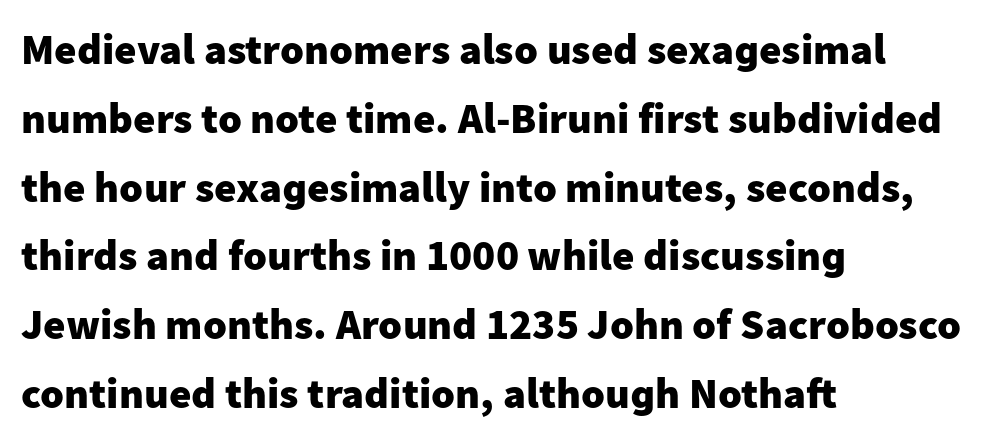
Style check: upright. Each letter keeps its own natural width here, so spacing adapts to shape. Compared with typical paragraphs, the rows here are spaced about the same. Where is the straight margin? On the left. The characters look thick and weighty, a clear bold.
